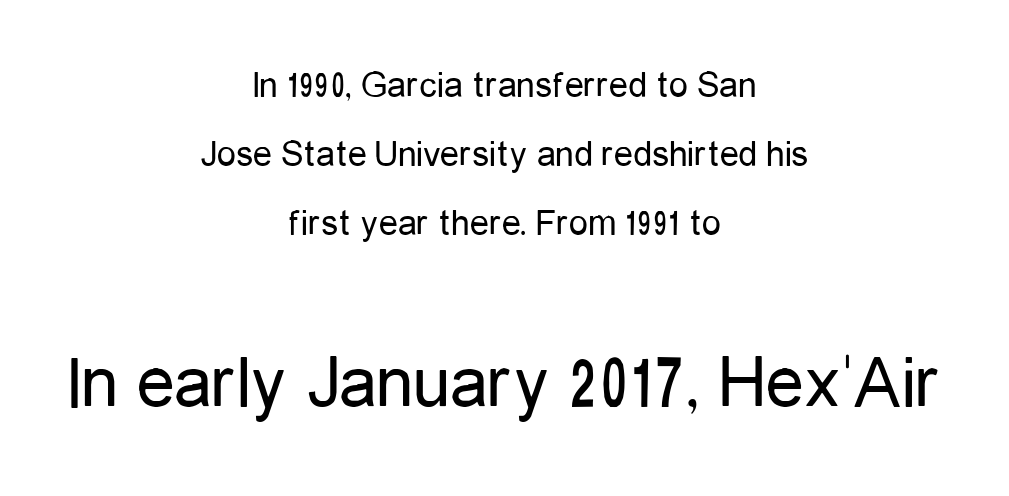
Q: Is the text bold? A: No.
Q: Is the text italic (slanted)? A: No, it is upright.
Q: Is the typeface a serif or a sans-serif typeface? A: Sans-serif.
Q: Is the text underlined? A: No.
Q: How is the paragraph aligned? A: Centered.
Q: Is the spacing between letters normal or unusually wide? A: Normal.
Q: Which block of text is set in a larger size, the first (top) or the second (bottom)? A: The second (bottom) one.
Q: Width (condensed, normal, or wide)? A: Condensed.
Q: Stroke contrast? A: Low.
Q: x-height? A: Medium.
Q: Monospaced? A: No.
